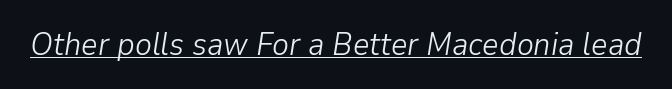
Q: Is the text bold? A: No.
Q: Is the text italic (slanted)? A: Yes, it leans right by about 9 degrees.
Q: Is the text underlined? A: Yes.
Q: Is the spacing between letters normal or unusually wide? A: Normal.
Q: Width (condensed, normal, or wide)? A: Normal.
Q: Stroke contrast? A: Low.
Q: x-height? A: Medium.
Q: Monospaced? A: No.
